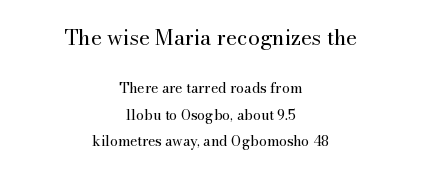
These glyphs show unthickened strokes, regular width or finer. The designer gave the opening block more size than the closing block. Nope, not italic — everything's standing straight. What stands out about the letter spacing? Nothing — it is the standard amount. Visually the block forms a symmetrical silhouette, jagged on both flanks.
